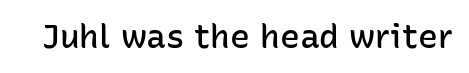
The image shows 33 px semibold sans-serif type, upright; set normal letter spacing, not underlined; low stroke contrast and a medium x-height.
